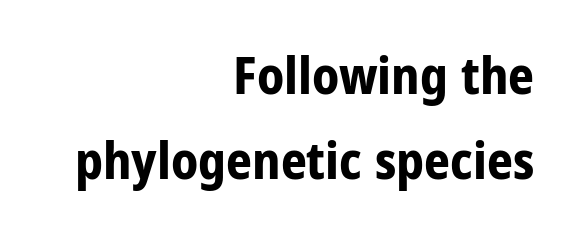
The image shows 51 px bold, condensed sans-serif type, upright; set right-aligned, normal line spacing (1.66x), normal letter spacing, not underlined; low stroke contrast and a large x-height.
